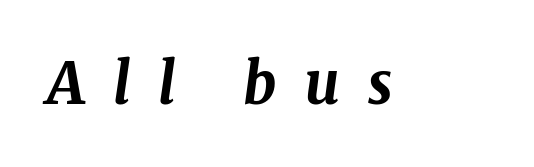
Q: Is the text bold? A: Yes.
Q: Is the text italic (slanted)? A: Yes, it leans right by about 8 degrees.
Q: Is the text underlined? A: No.
Q: Is the spacing between letters normal or unusually wide? A: Unusually wide.
Q: Width (condensed, normal, or wide)? A: Normal.
Q: Stroke contrast? A: Medium.
Q: x-height? A: Medium.
Q: Monospaced? A: No.
